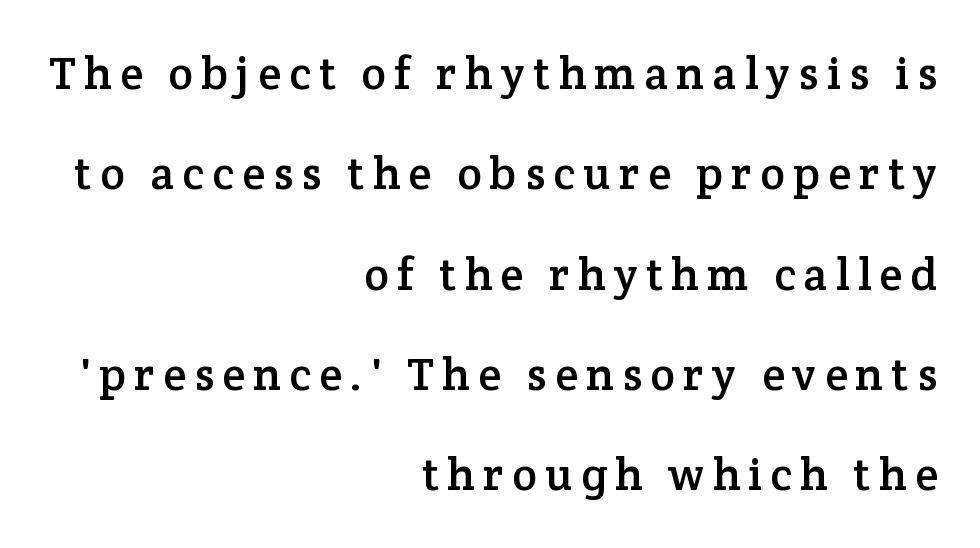
Check the space under the baseline: it is left empty. Think of a printed novel: that variable character pitch is what you see here. The typeface chosen for these lines features serifs. Visually the block forms a straight wall on the right and a jagged coastline on the left. The rendering uses a large line-height, opening up the rows.
